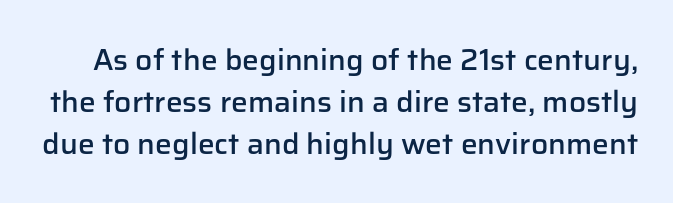
{"serif": "no", "italic": "no", "bold": "semi", "weight": "semibold", "width": "normal", "stroke_contrast": "low", "x_height": "medium", "monospaced": "no", "underline": "no", "line_spacing": "normal", "line_spacing_ratio": 1.4, "letter_spacing": "normal", "letter_spacing_em": 0.0, "glyph_px": 30}
